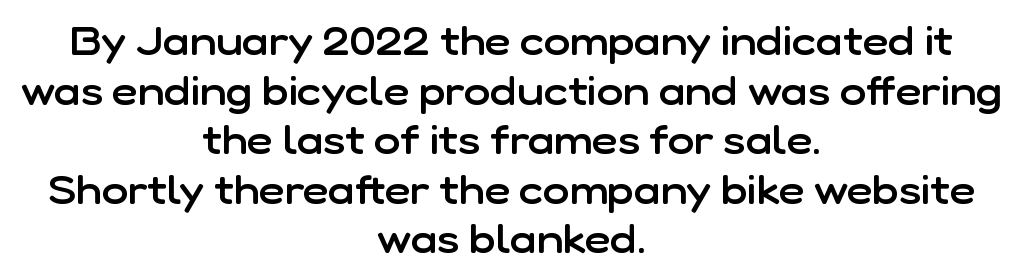
Q: Is the text bold? A: Semi-bold.
Q: Is the text italic (slanted)? A: No, it is upright.
Q: Is the typeface a serif or a sans-serif typeface? A: Sans-serif.
Q: Is the text underlined? A: No.
Q: How is the paragraph aligned? A: Centered.
Q: Is the spacing between letters normal or unusually wide? A: Normal.
Q: Width (condensed, normal, or wide)? A: Normal.
Q: Stroke contrast? A: Low.
Q: x-height? A: Medium.
Q: Monospaced? A: No.
